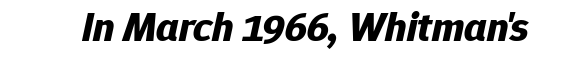
Look at the tracking — it's just the regular setting, nothing added. You could not count columns in this text — the font is proportionally spaced. The strokes are fattened all the way to bold. Characters are canted at an angle relative to the baseline's perpendicular. The glyphs are unaccompanied by any horizontal stroke below them.
